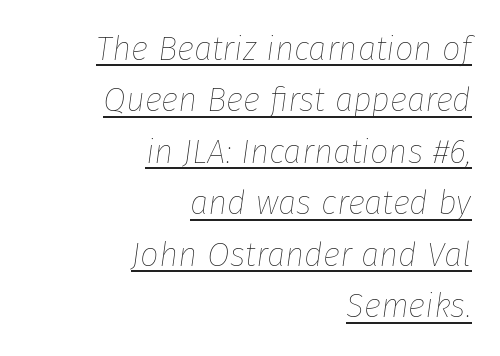
{"italic": "yes", "lean": "right", "slant_degrees": 8, "bold": "no", "weight": "thin", "width": "normal", "stroke_contrast": "low", "x_height": "medium", "monospaced": "no", "underline": "yes", "align": "right", "line_spacing": "normal", "line_spacing_ratio": 1.56, "letter_spacing": "normal", "letter_spacing_em": 0.0, "glyph_px": 33}
